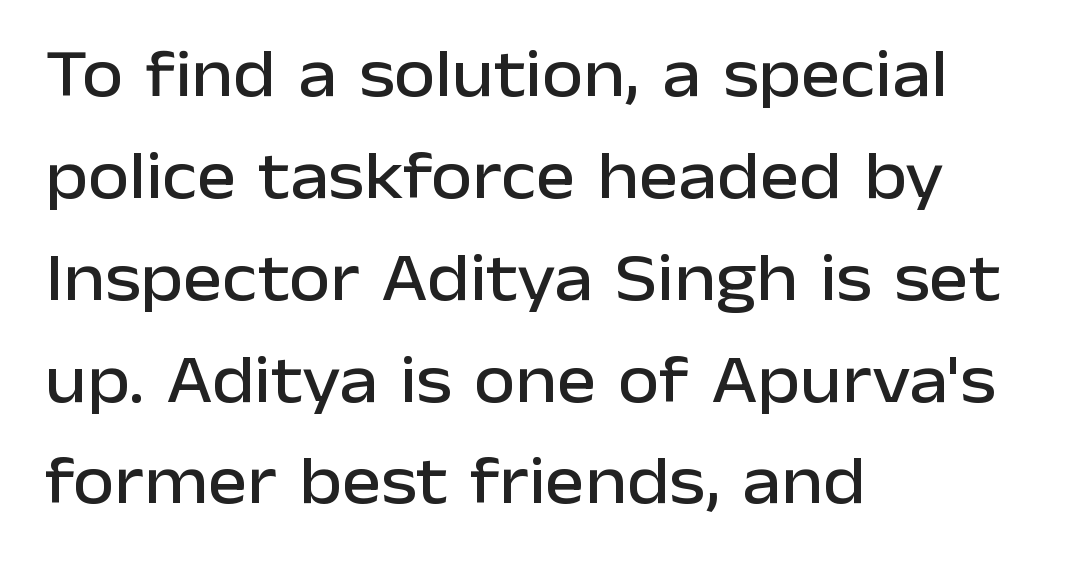
The image shows 67 px sans-serif type, upright; set left-aligned, normal line spacing (1.52x), normal letter spacing, not underlined; low stroke contrast and a medium x-height.
